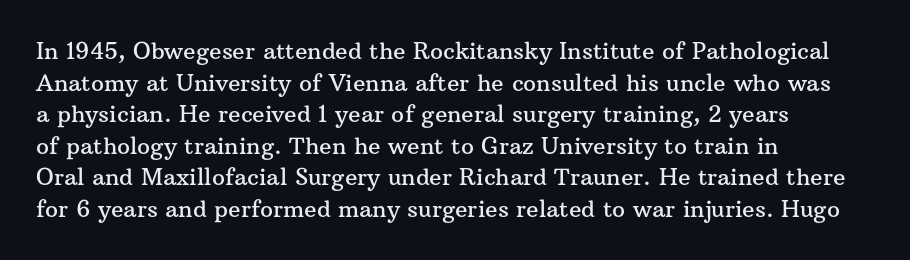
Q: Is the text italic (slanted)? A: No, it is upright.
Q: Is the text underlined? A: No.
Q: How is the paragraph aligned? A: Left-aligned.
Q: Is the spacing between letters normal or unusually wide? A: Normal.
Q: Is the spacing between lines tight, normal or loose? A: Normal.
